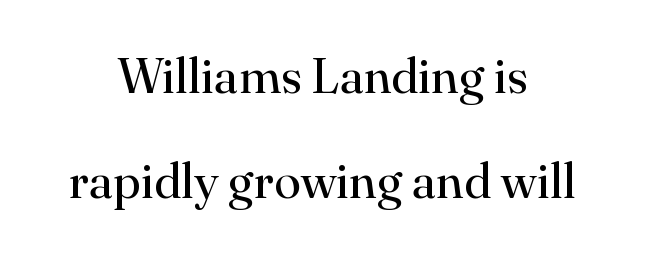
{"serif": "yes", "italic": "no", "bold": "no", "weight": "regular", "width": "normal", "stroke_contrast": "high", "x_height": "small", "monospaced": "no", "underline": "no", "align": "center", "line_spacing": "loose", "line_spacing_ratio": 2.14, "letter_spacing": "normal", "letter_spacing_em": 0.0, "glyph_px": 49}
